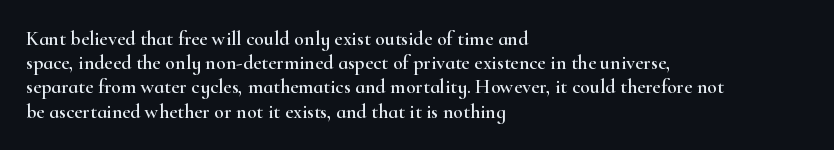
Q: Is the text italic (slanted)? A: No, it is upright.
Q: Is the text underlined? A: No.
Q: How is the paragraph aligned? A: Left-aligned.
Q: Is the spacing between letters normal or unusually wide? A: Normal.
